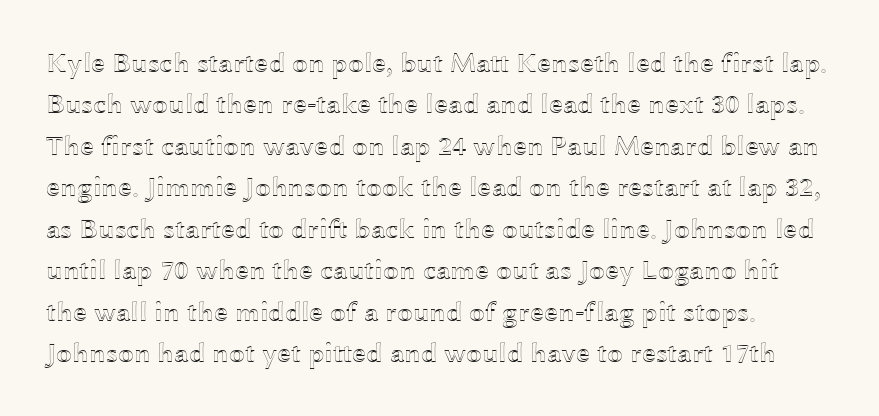
Q: Is the text italic (slanted)? A: No, it is upright.
Q: Is the text underlined? A: No.
Q: Is the spacing between letters normal or unusually wide? A: Normal.
Q: Is the spacing between lines tight, normal or loose? A: Normal.
Q: Width (condensed, normal, or wide)? A: Wide.
Q: x-height? A: Medium.
Q: Monospaced? A: No.
